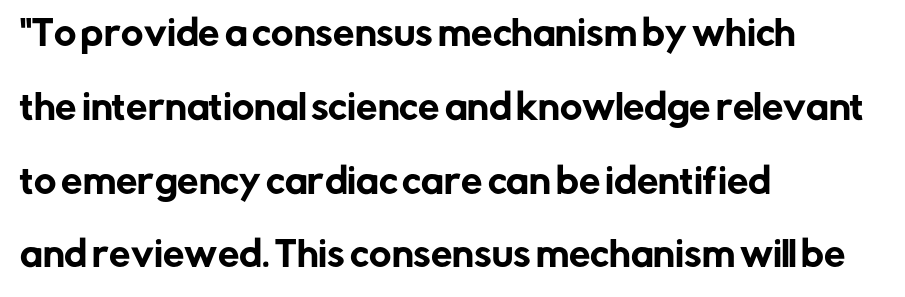
{"serif": "no", "italic": "no", "width": "normal", "stroke_contrast": "low", "x_height": "medium", "monospaced": "no", "underline": "no", "align": "left", "line_spacing": "loose", "line_spacing_ratio": 2.17, "letter_spacing": "normal", "letter_spacing_em": 0.0, "glyph_px": 34}
